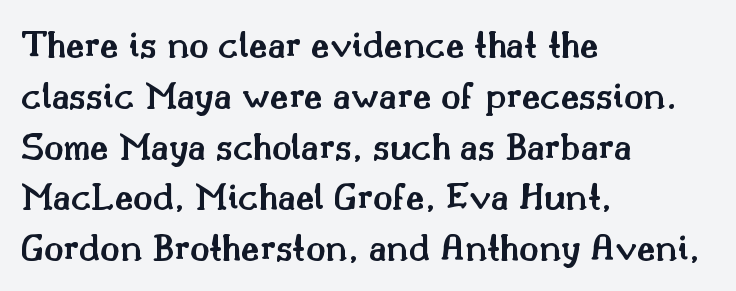
Q: Is the text bold? A: Semi-bold.
Q: Is the text italic (slanted)? A: No, it is upright.
Q: Is the typeface a serif or a sans-serif typeface? A: Serif.
Q: Is the text underlined? A: No.
Q: How is the paragraph aligned? A: Left-aligned.
Q: Is the spacing between letters normal or unusually wide? A: Normal.
Q: Is the spacing between lines tight, normal or loose? A: Normal.
Q: Width (condensed, normal, or wide)? A: Normal.
Q: Stroke contrast? A: Medium.
Q: x-height? A: Small.
Q: Monospaced? A: No.
